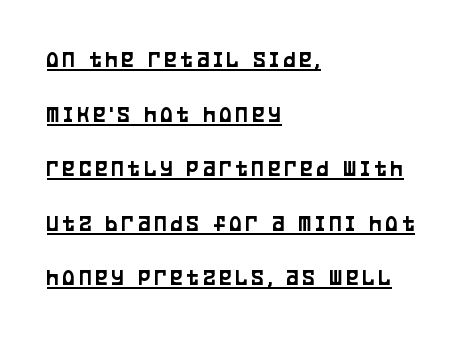
{"italic": "no", "underline": "yes", "align": "left", "line_spacing": "loose", "line_spacing_ratio": 2.37, "glyph_px": 23}
